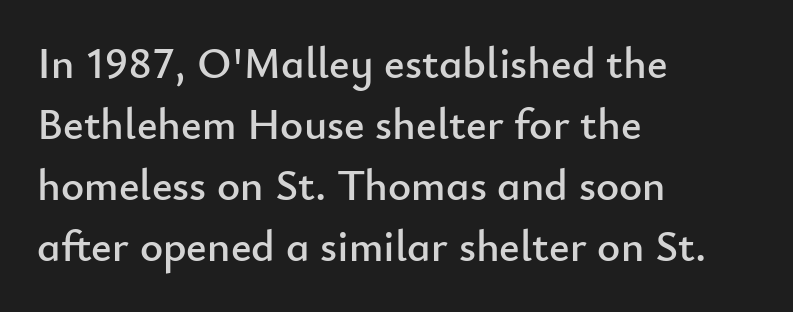
{"serif": "no", "italic": "no", "width": "normal", "stroke_contrast": "low", "x_height": "small", "monospaced": "no", "underline": "no", "align": "left", "line_spacing": "normal", "line_spacing_ratio": 1.39, "letter_spacing": "normal", "letter_spacing_em": 0.0, "glyph_px": 44}
